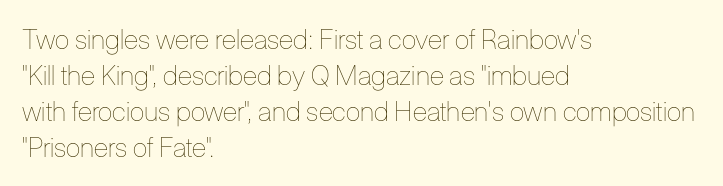
A clean baseline with only descenders dipping below it. The letters stand upright; this is a roman face. The letterforms sit shoulder to shoulder at normal distance. The compositor pushed each line to the left boundary.
